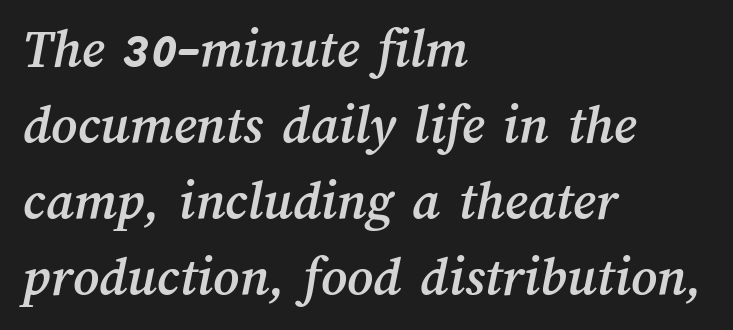
The image shows 56 px text type; set left-aligned, normal line spacing (1.36x), normal letter spacing, not underlined; medium stroke contrast and a medium x-height.
